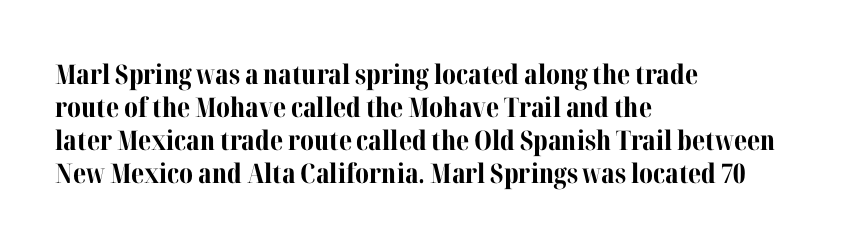
{"italic": "no", "bold": "yes", "underline": "no", "align": "left", "line_spacing_ratio": 1.22, "letter_spacing": "normal", "letter_spacing_em": 0.0, "glyph_px": 27}
